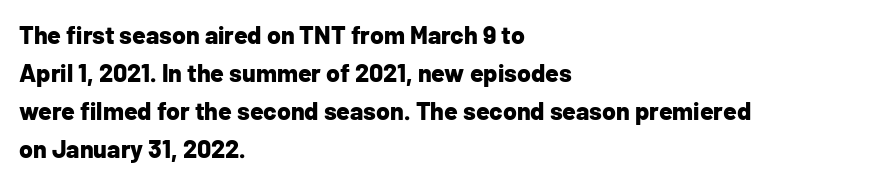
The image shows 25 px bold type, upright; set left-aligned, normal line spacing (1.52x), normal letter spacing, not underlined.
